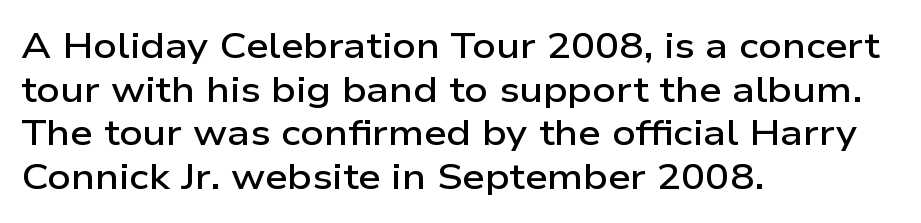
Characters remain perfectly vertical along every line. Nobody touched the tracking dial on this one. Does the type have serifs? No, each stem ends abruptly. Descenders are the only things crossing below the line.
